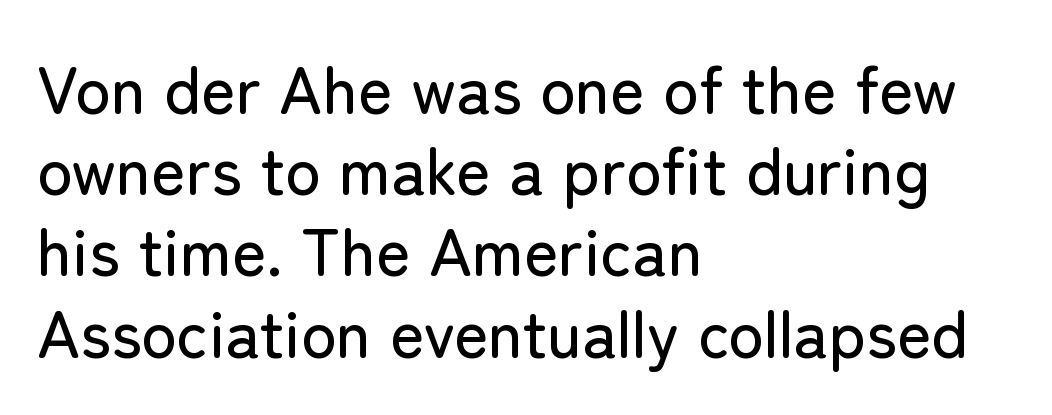
The image shows 66 px sans-serif type, upright; set left-aligned, line spacing 1.23x, normal letter spacing, not underlined; low stroke contrast and a medium x-height.
